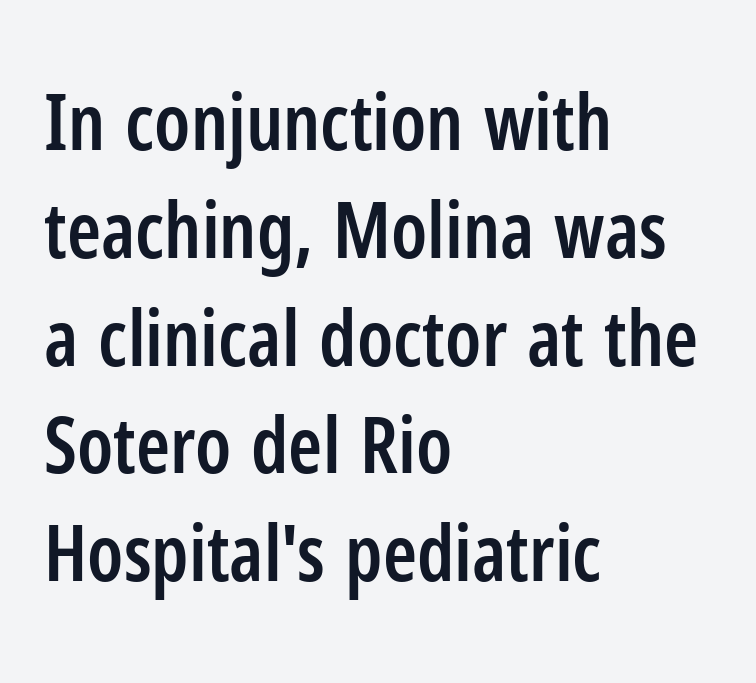
The image shows 77 px semibold, condensed sans-serif type, upright; set left-aligned, normal line spacing (1.4x), normal letter spacing, not underlined; low stroke contrast and a medium x-height.
